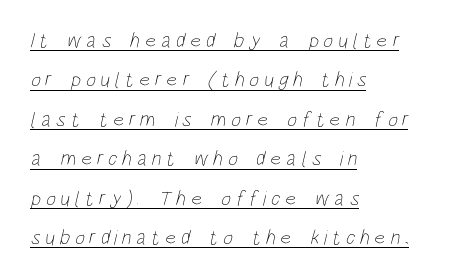
Q: Is the text bold? A: No.
Q: Is the text underlined? A: Yes.
Q: How is the paragraph aligned? A: Left-aligned.
Q: Is the spacing between letters normal or unusually wide? A: Unusually wide.
